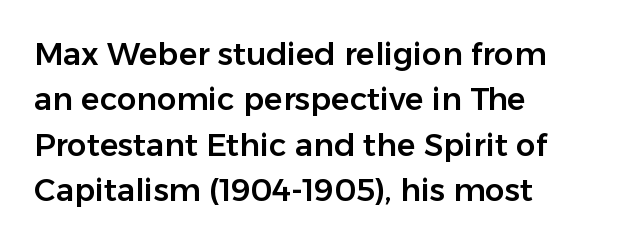
{"serif": "no", "italic": "no", "width": "normal", "stroke_contrast": "low", "x_height": "medium", "monospaced": "no", "underline": "no", "align": "left", "line_spacing": "normal", "line_spacing_ratio": 1.46, "letter_spacing": "normal", "letter_spacing_em": 0.0, "glyph_px": 31}
